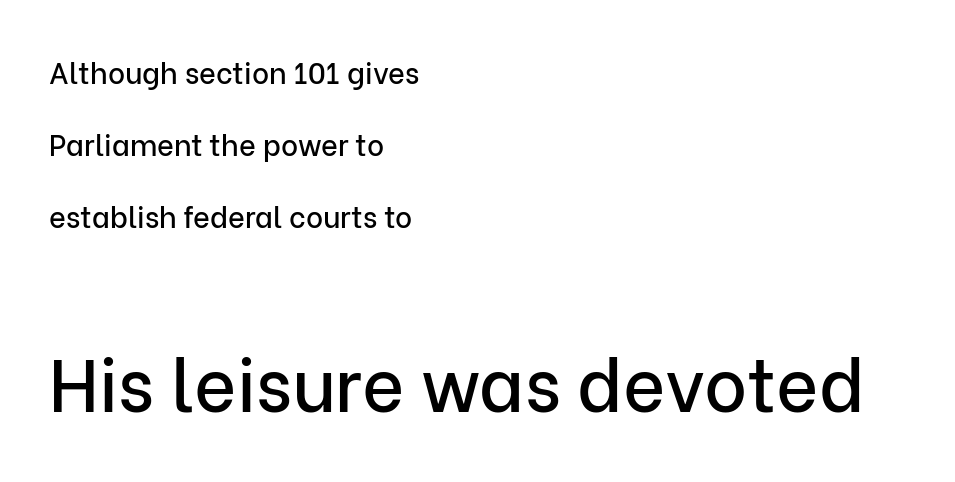
This is roman type, the default non-slanted kind. These lines keep a tight, regular rhythm from letter to letter. A classic flush-left, rag-right setting is used for this passage. Check under the words: just untouched page. A sans-serif font was chosen for this passage.
